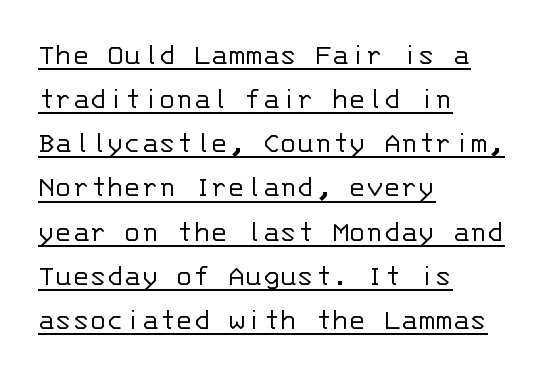
{"serif": "no", "italic": "no", "bold": "no", "weight": "light", "width": "normal", "stroke_contrast": "low", "x_height": "large", "monospaced": "yes", "underline": "yes", "align": "left", "line_spacing": "normal", "line_spacing_ratio": 1.38, "letter_spacing": "normal", "letter_spacing_em": 0.0, "glyph_px": 32}
